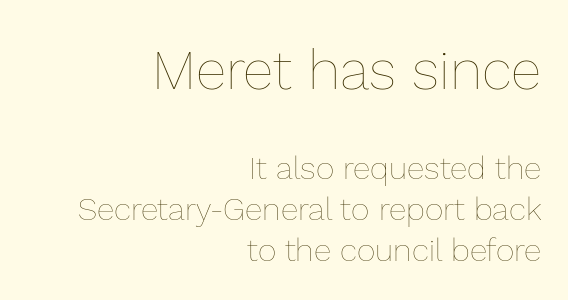
The image shows 56 px thin type, upright; set right-aligned, normal line spacing (1.28x), normal letter spacing, not underlined; the first (top) block is 1.75x larger; a medium x-height.
